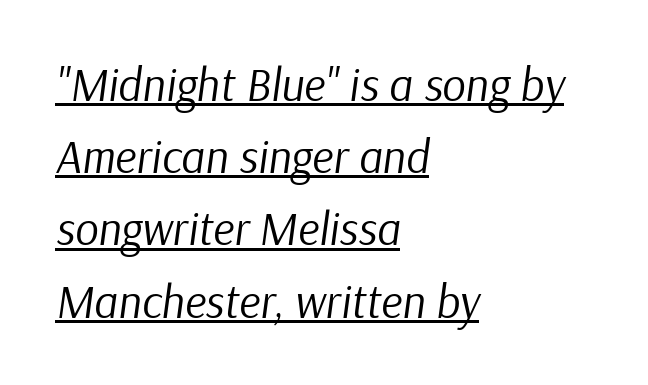
The image shows 46 px regular-weight type, italic (leaning right); set left-aligned, normal line spacing (1.57x), normal letter spacing, underlined; low stroke contrast and a medium x-height.
